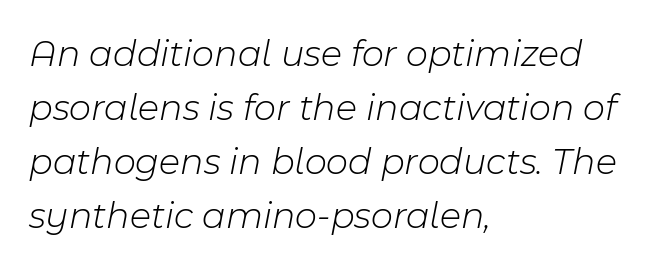
The image shows 38 px light type, italic (leaning right); set left-aligned, normal line spacing (1.42x), normal letter spacing, not underlined; low stroke contrast and a medium x-height.
